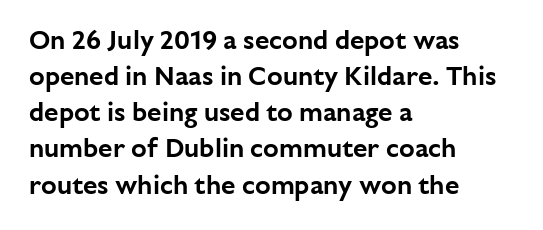
The image shows 26 px text type, upright; set left-aligned, normal line spacing (1.39x), normal letter spacing, not underlined.
